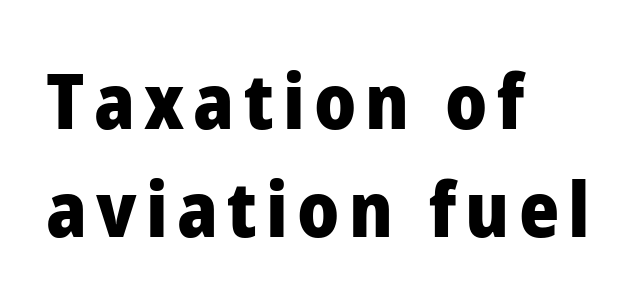
The image shows 77 px heavy sans-serif type, upright; set left-aligned, normal line spacing (1.4x), not underlined; low stroke contrast and a medium x-height.
